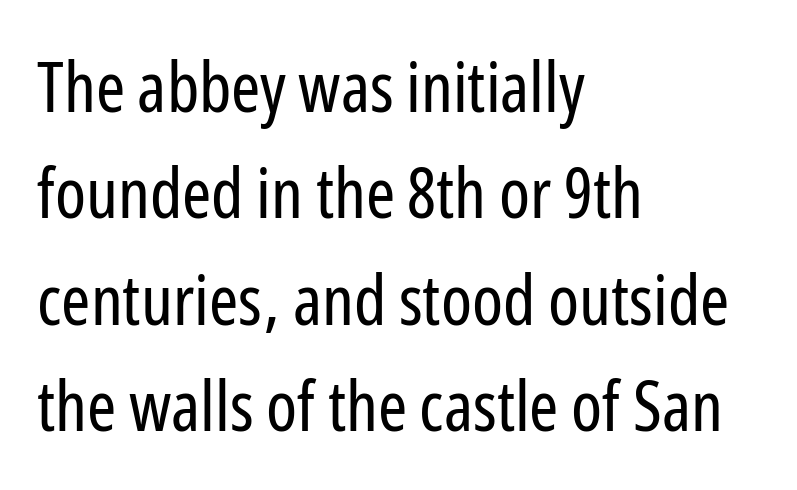
{"serif": "no", "italic": "no", "bold": "no", "weight": "regular", "width": "condensed", "stroke_contrast": "low", "x_height": "medium", "monospaced": "no", "underline": "no", "align": "left", "line_spacing": "normal", "line_spacing_ratio": 1.52, "letter_spacing": "normal", "letter_spacing_em": 0.0, "glyph_px": 70}
